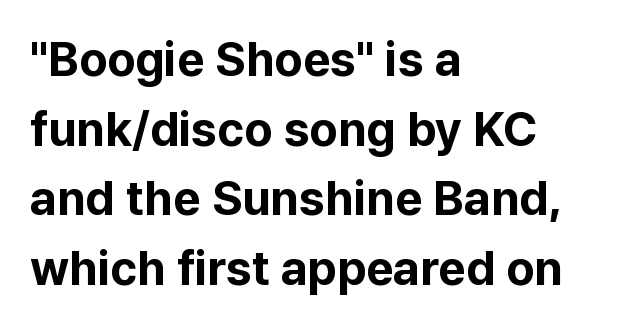
All the whitespace from short lines collects on the right. Is this a fixed-width face? No — the glyphs have proportional, varying widths. The designer left line spacing at the default. The glyphs are unaccompanied by any horizontal stroke below them. The passage shown is typeset with a sans-serif family. Each word holds together tightly as a unit, with standard inter-letter gaps.
